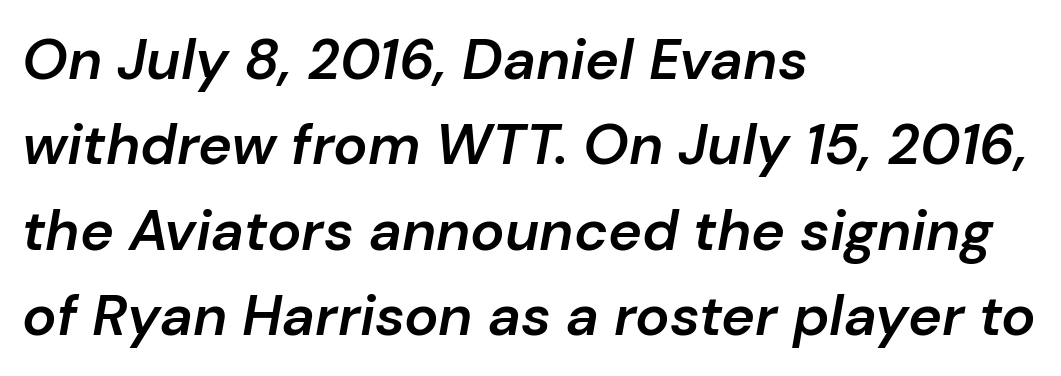
The image shows 57 px semibold type, italic (leaning right); set left-aligned, normal line spacing (1.5x), normal letter spacing, not underlined; low stroke contrast and a medium x-height.
